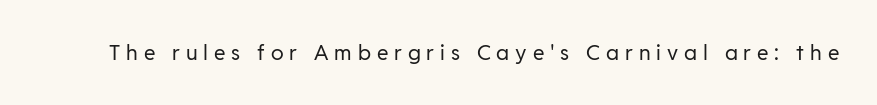
Q: Is the text bold? A: No.
Q: Is the text italic (slanted)? A: No, it is upright.
Q: Is the text underlined? A: No.
Q: Is the spacing between letters normal or unusually wide? A: Unusually wide.
